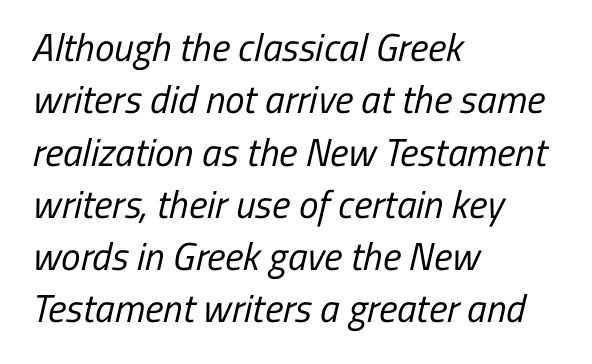
Q: Is the text bold? A: No.
Q: Is the typeface a serif or a sans-serif typeface? A: Sans-serif.
Q: Is the text underlined? A: No.
Q: How is the paragraph aligned? A: Left-aligned.
Q: Is the spacing between letters normal or unusually wide? A: Normal.
Q: Is the spacing between lines tight, normal or loose? A: Normal.
Q: Width (condensed, normal, or wide)? A: Condensed.
Q: Stroke contrast? A: Low.
Q: x-height? A: Medium.
Q: Monospaced? A: No.
